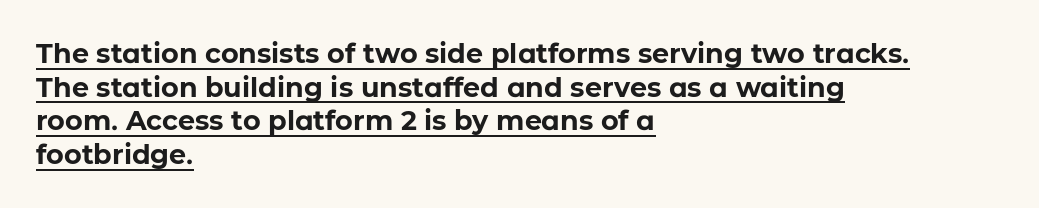
Decoration check: the copy is underlined. The specimen reads as upright at a glance. This sample uses plain, unmodified letter spacing. Reading down the column, the eye jumps a familiar distance to each next line. The rendering anchors every line to the left-hand side. The characters look thick and weighty, a clear bold.
